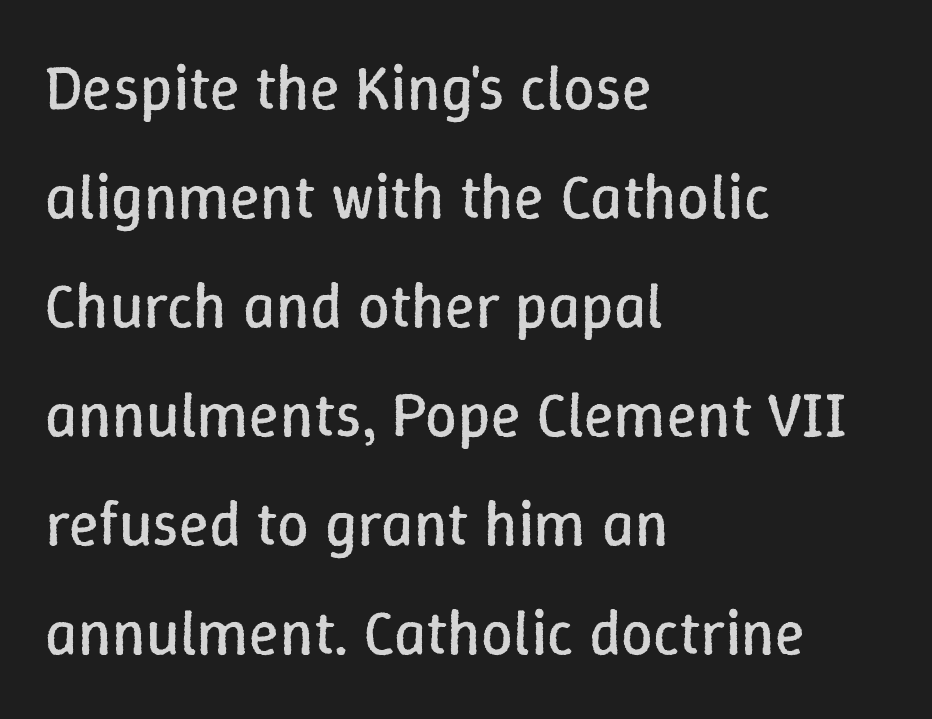
The image shows 63 px regular-weight type, upright; set left-aligned, line spacing 1.73x, normal letter spacing, not underlined; low stroke contrast and a medium x-height.
